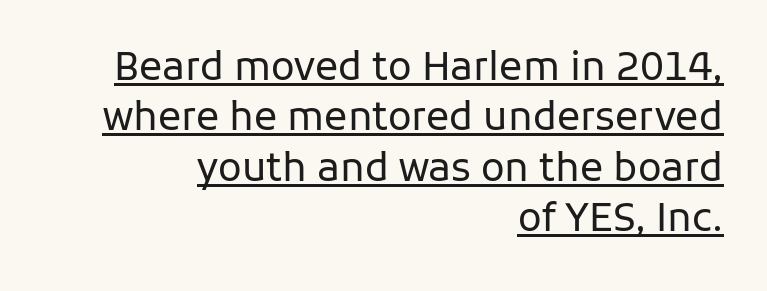
Q: Is the text bold? A: No.
Q: Is the text italic (slanted)? A: No, it is upright.
Q: Is the typeface a serif or a sans-serif typeface? A: Sans-serif.
Q: Is the text underlined? A: Yes.
Q: How is the paragraph aligned? A: Right-aligned.
Q: Is the spacing between letters normal or unusually wide? A: Normal.
Q: Is the spacing between lines tight, normal or loose? A: Normal.
Q: Width (condensed, normal, or wide)? A: Normal.
Q: Stroke contrast? A: Low.
Q: x-height? A: Medium.
Q: Monospaced? A: No.
